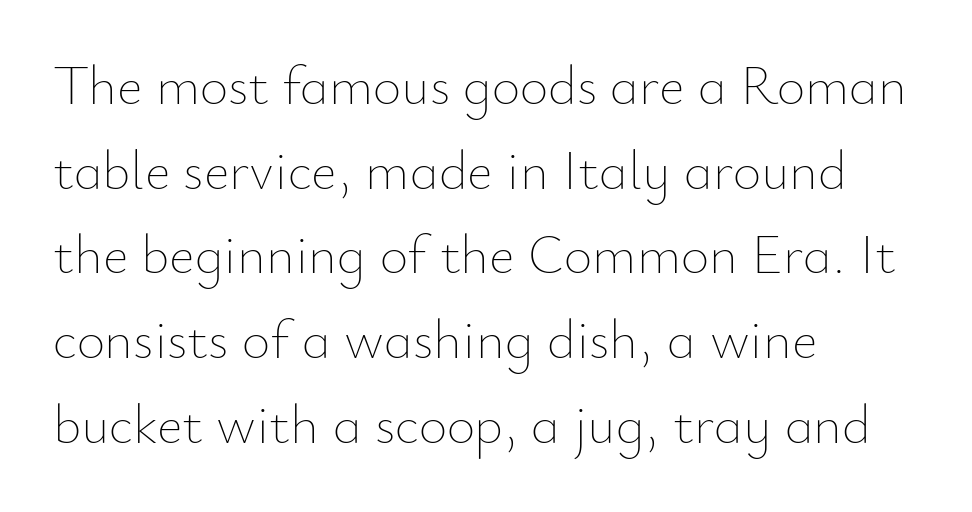
The image shows 55 px thin type, upright; set left-aligned, normal line spacing (1.54x), normal letter spacing, not underlined; low stroke contrast and a small x-height.
